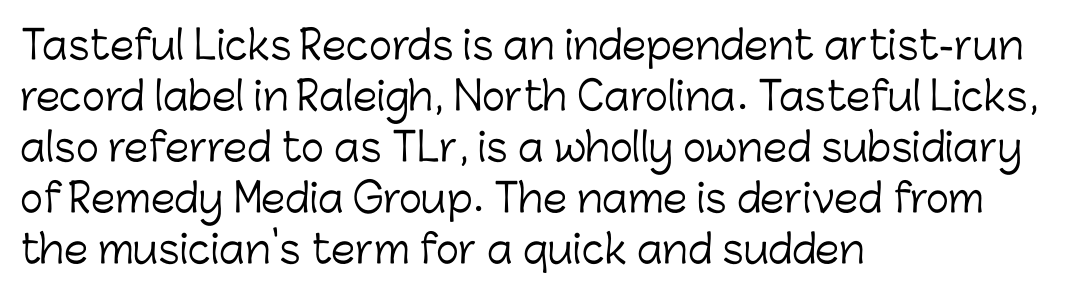
The image shows 39 px light sans-serif type, upright; set left-aligned, normal line spacing (1.31x), normal letter spacing, not underlined; low stroke contrast and a medium x-height.
